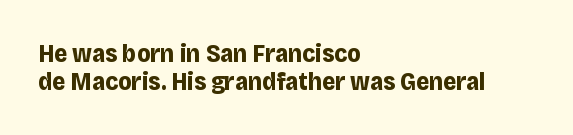
These lines huddle together more closely than default settings would place them. Notice how the stems are strictly vertical — no italics here. Observe the ordinary spacing: letters are neighbours, not strangers. I'd describe the lettering as bold — thick and assertive. The paragraph shown leans on its left margin.
